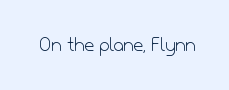
{"italic": "no", "bold": "no", "underline": "no", "letter_spacing": "normal", "letter_spacing_em": 0.0, "glyph_px": 21}
